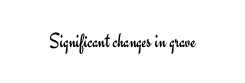
Q: Is the text bold? A: No.
Q: Is the text italic (slanted)? A: Yes.
Q: Is the text underlined? A: No.
Q: Is the spacing between letters normal or unusually wide? A: Normal.
